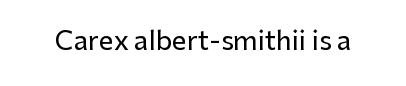
Is there any slant? The stems are plumb. Descenders are the only things crossing below the line. The line texture is even and compact thanks to regular tracking.
